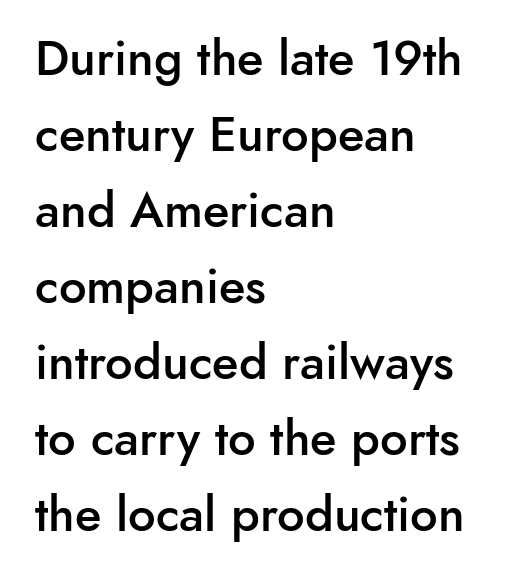
Q: Is the text bold? A: Semi-bold.
Q: Is the text italic (slanted)? A: No, it is upright.
Q: Is the typeface a serif or a sans-serif typeface? A: Sans-serif.
Q: Is the text underlined? A: No.
Q: How is the paragraph aligned? A: Left-aligned.
Q: Is the spacing between letters normal or unusually wide? A: Normal.
Q: Is the spacing between lines tight, normal or loose? A: Normal.
Q: Width (condensed, normal, or wide)? A: Normal.
Q: Stroke contrast? A: Low.
Q: x-height? A: Small.
Q: Monospaced? A: No.
